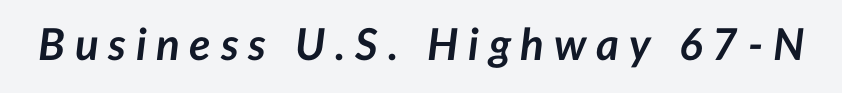
The image shows 44 px semibold type, italic (leaning right); set unusually wide letter spacing (+0.22 em), not underlined; low stroke contrast and a medium x-height.
